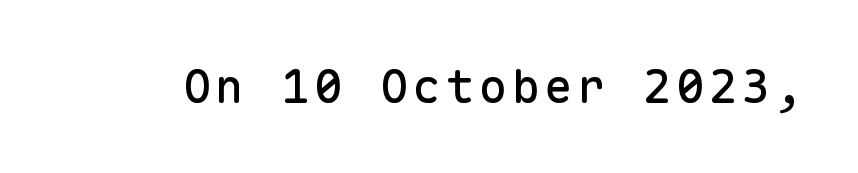
Note: no serifs on the glyphs. You can tell it's not italic because the verticals are truly vertical. Note the uniform advance width — an 'i' takes as much space as an 'm'. The zone under the glyphs is completely vacant.
